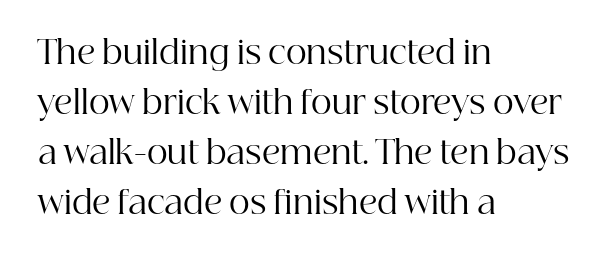
{"serif": "yes", "italic": "no", "bold": "no", "weight": "regular", "width": "normal", "stroke_contrast": "high", "x_height": "medium", "monospaced": "no", "underline": "no", "align": "left", "line_spacing": "normal", "line_spacing_ratio": 1.56, "letter_spacing": "normal", "letter_spacing_em": 0.0, "glyph_px": 32}
